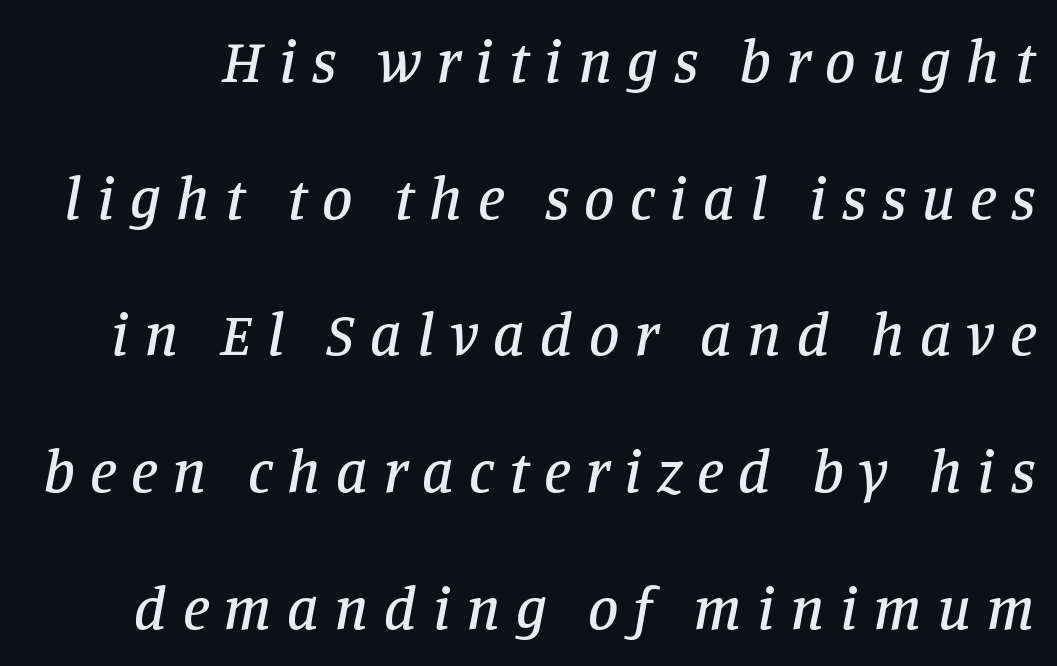
Q: Is the text italic (slanted)? A: Yes, it leans right by about 11 degrees.
Q: Is the typeface a serif or a sans-serif typeface? A: Serif.
Q: Is the text underlined? A: No.
Q: Is the spacing between letters normal or unusually wide? A: Unusually wide.
Q: Is the spacing between lines tight, normal or loose? A: Loose.
Q: Width (condensed, normal, or wide)? A: Normal.
Q: Stroke contrast? A: Low.
Q: x-height? A: Large.
Q: Monospaced? A: No.
